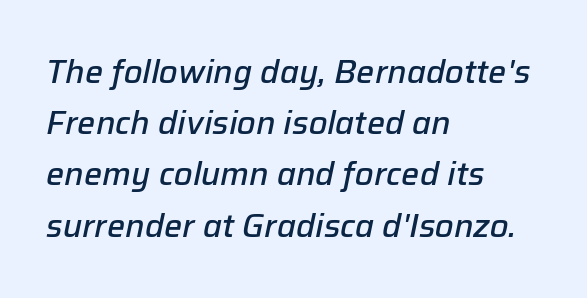
The letters sit at their default tracking, neither squeezed nor spread. The whole block is typeset with a tilt. What's the leading like? Ordinary, nothing unusual. A bit beefed up — I'd call it semibold rather than bold. These lines are rendered in a variable-pitch font. The space directly below the letters is spotless.
